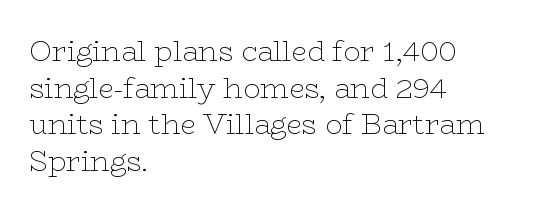
Q: Is the text bold? A: No.
Q: Is the text italic (slanted)? A: No, it is upright.
Q: Is the typeface a serif or a sans-serif typeface? A: Serif.
Q: Is the text underlined? A: No.
Q: How is the paragraph aligned? A: Left-aligned.
Q: Is the spacing between letters normal or unusually wide? A: Normal.
Q: Is the spacing between lines tight, normal or loose? A: Normal.
Q: Width (condensed, normal, or wide)? A: Wide.
Q: Stroke contrast? A: Low.
Q: x-height? A: Medium.
Q: Monospaced? A: No.
